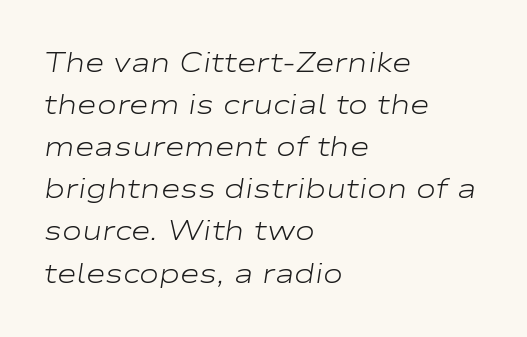
No extra ink here — the face is not bold. A clean baseline with only descenders dipping below it. The rendering keeps characters at their native spacing. Successive baselines arrive at the customary interval. Rendered with sloped, italic letterforms.
